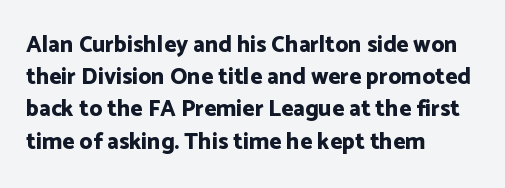
The image shows 23 px bold type, upright; set left-aligned, normal line spacing (1.4x), normal letter spacing, not underlined.
